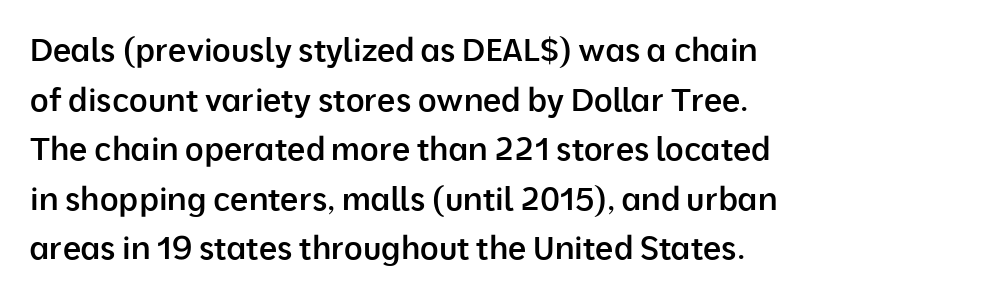
Q: Is the text bold? A: Semi-bold.
Q: Is the text italic (slanted)? A: No, it is upright.
Q: Is the typeface a serif or a sans-serif typeface? A: Sans-serif.
Q: Is the text underlined? A: No.
Q: How is the paragraph aligned? A: Left-aligned.
Q: Is the spacing between letters normal or unusually wide? A: Normal.
Q: Is the spacing between lines tight, normal or loose? A: Normal.
Q: Width (condensed, normal, or wide)? A: Normal.
Q: Stroke contrast? A: Low.
Q: x-height? A: Medium.
Q: Monospaced? A: No.
